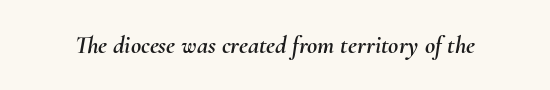
The image shows 25 px text type, italic (leaning right); set normal letter spacing, not underlined.
